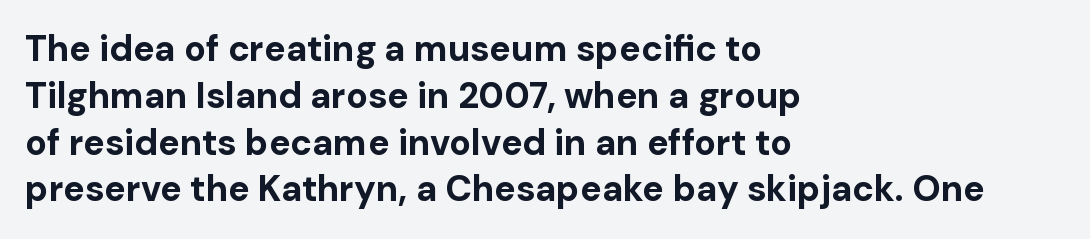
{"serif": "no", "italic": "no", "bold": "yes", "weight": "bold", "width": "normal", "stroke_contrast": "low", "x_height": "medium", "monospaced": "no", "underline": "no", "align": "left", "line_spacing": "normal", "line_spacing_ratio": 1.3, "letter_spacing": "normal", "letter_spacing_em": 0.0, "glyph_px": 36}
